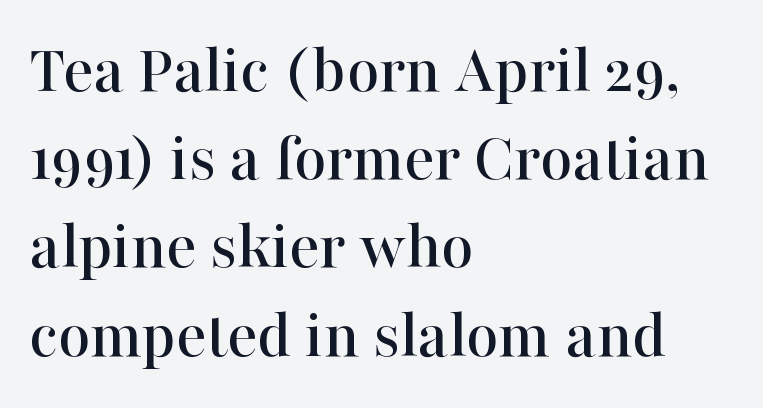
The image shows 70 px serif type, upright; set left-aligned, normal line spacing (1.26x), normal letter spacing, not underlined; high stroke contrast and a medium x-height.
